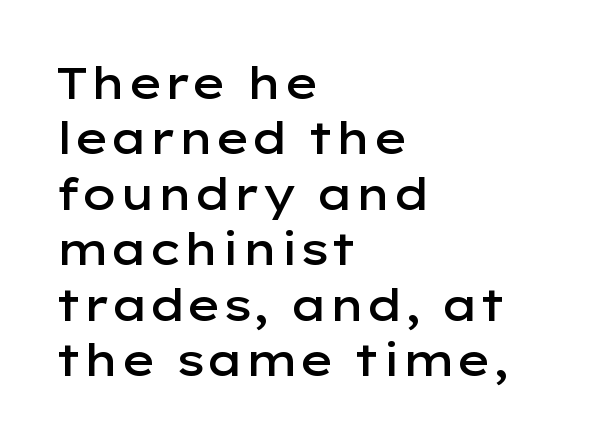
{"serif": "no", "italic": "no", "bold": "semi", "weight": "semibold", "width": "wide", "stroke_contrast": "low", "x_height": "medium", "monospaced": "no", "underline": "no", "align": "left", "line_spacing": "normal", "line_spacing_ratio": 1.26, "letter_spacing": "normal", "letter_spacing_em": 0.0, "glyph_px": 44}
